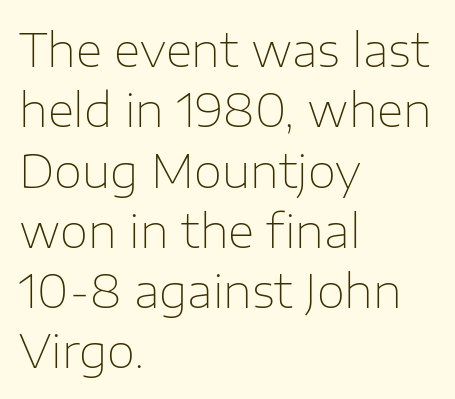
Q: Is the text bold? A: No.
Q: Is the text italic (slanted)? A: No, it is upright.
Q: Is the typeface a serif or a sans-serif typeface? A: Sans-serif.
Q: Is the text underlined? A: No.
Q: How is the paragraph aligned? A: Left-aligned.
Q: Is the spacing between letters normal or unusually wide? A: Normal.
Q: Is the spacing between lines tight, normal or loose? A: Normal.
Q: Width (condensed, normal, or wide)? A: Normal.
Q: Stroke contrast? A: Low.
Q: x-height? A: Medium.
Q: Monospaced? A: No.
